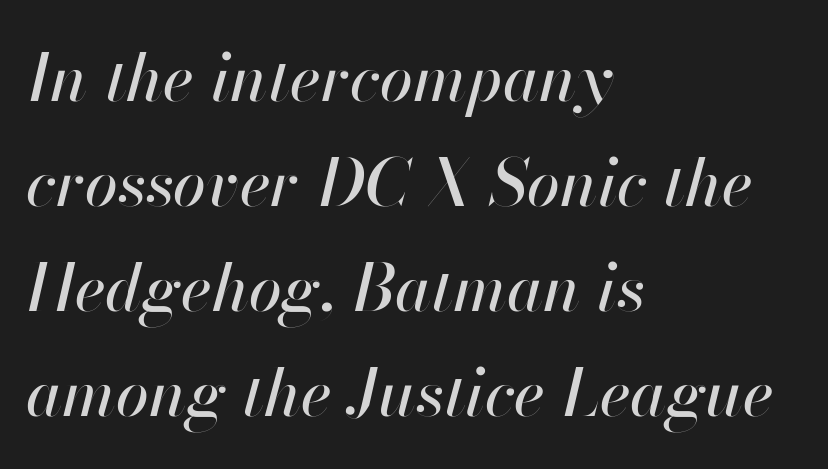
Line spacing here is normal. The setting favours the left margin, as ordinary paragraphs usually do. The baseline area is clear. Looking at the ascenders, they clearly lean. The letters advance in unequal steps, a hallmark of proportional type.
